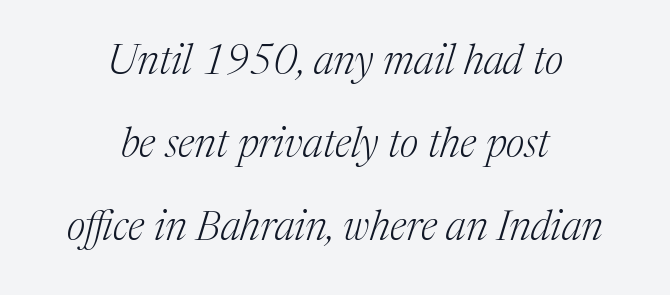
Q: Is the text bold? A: No.
Q: Is the text italic (slanted)? A: Yes, it leans right by about 17 degrees.
Q: Is the typeface a serif or a sans-serif typeface? A: Serif.
Q: Is the text underlined? A: No.
Q: How is the paragraph aligned? A: Centered.
Q: Is the spacing between letters normal or unusually wide? A: Normal.
Q: Is the spacing between lines tight, normal or loose? A: Loose.
Q: Width (condensed, normal, or wide)? A: Normal.
Q: Stroke contrast? A: Medium.
Q: x-height? A: Medium.
Q: Monospaced? A: No.
